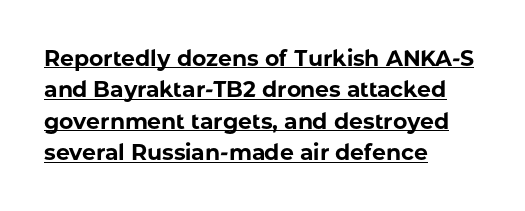
The image shows 22 px bold type, upright; set left-aligned, normal line spacing (1.43x), normal letter spacing, underlined.
